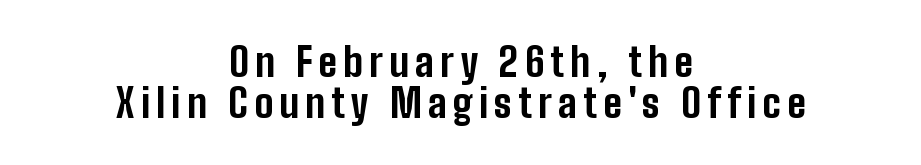
Letterform terminals end flat and unadorned throughout the passage. On the weight axis this lands at bold, roughly 700. The specimen reads as upright at a glance. The specimen omits any rule beneath the text block's lines. The rendering uses natural spacing where letterforms have individual widths.
